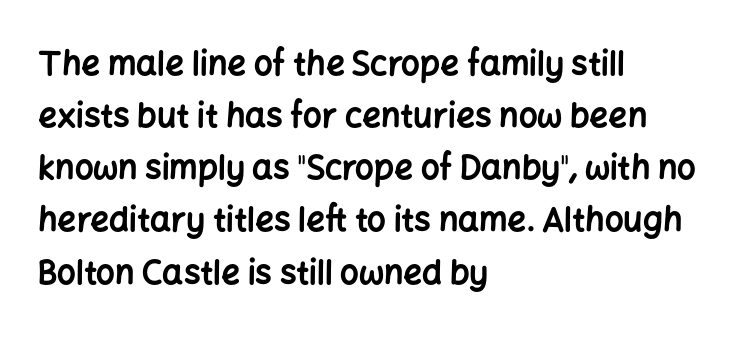
The image shows 33 px bold sans-serif type, upright; set left-aligned, normal line spacing (1.58x), normal letter spacing, not underlined; low stroke contrast and a medium x-height.
